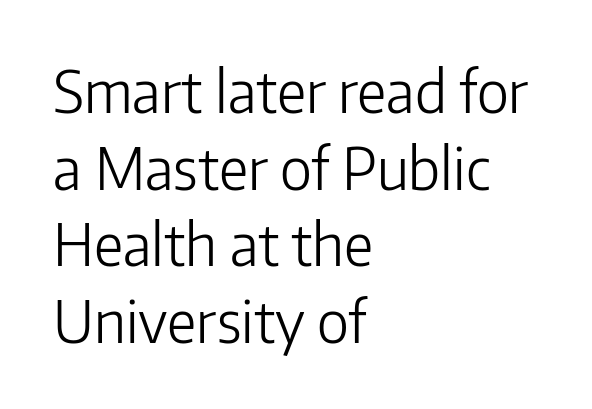
Q: Is the text bold? A: No.
Q: Is the text italic (slanted)? A: No, it is upright.
Q: Is the typeface a serif or a sans-serif typeface? A: Sans-serif.
Q: Is the text underlined? A: No.
Q: How is the paragraph aligned? A: Left-aligned.
Q: Is the spacing between letters normal or unusually wide? A: Normal.
Q: Is the spacing between lines tight, normal or loose? A: Normal.
Q: Width (condensed, normal, or wide)? A: Normal.
Q: Stroke contrast? A: Low.
Q: x-height? A: Medium.
Q: Monospaced? A: No.
